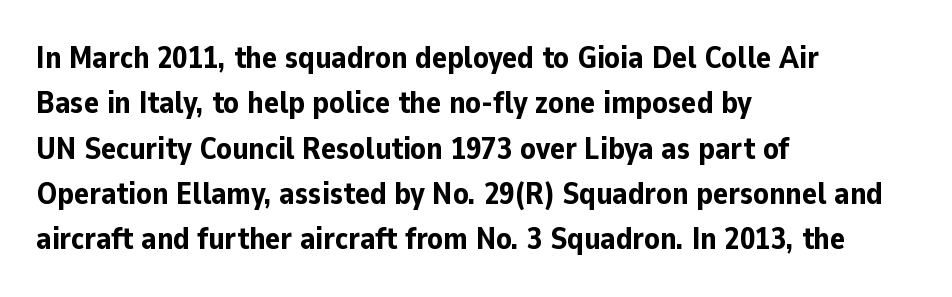
This block has exactly the height ordinary leading produces. In terms of letterspacing, this is plain default setting. You can tell from the bare stems that sans-serif type was used. Quick note: not italic, upright. Each row of text sits above clean, open space. You could not count columns in this text — the font is proportionally spaced.
